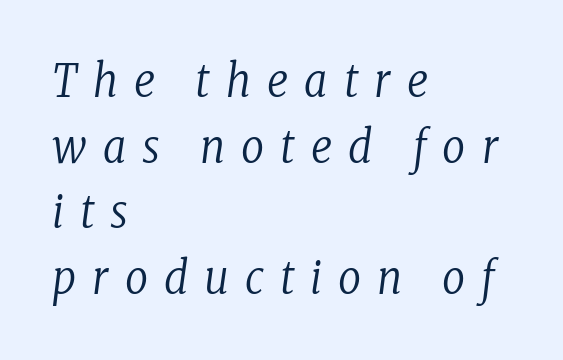
The image shows 45 px regular-weight, condensed serif type, italic (leaning right); set left-aligned, normal line spacing (1.46x), unusually wide letter spacing (+0.36 em), not underlined; low stroke contrast and a medium x-height.
